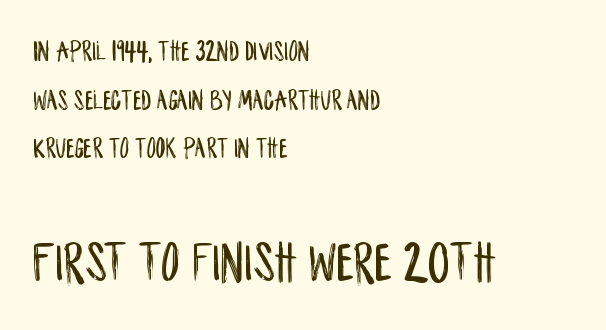
Style check: upright. Proportional: the letters do not fall into vertical columns. The later block is typeset at a bigger size than the earlier block. If you drew a ruler down the left edge, every line would touch it.
